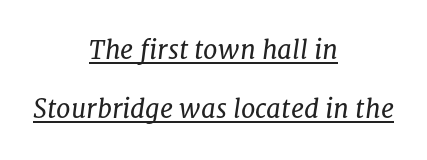
Q: Is the text bold? A: No.
Q: Is the text italic (slanted)? A: Yes, it leans right by about 8 degrees.
Q: Is the text underlined? A: Yes.
Q: How is the paragraph aligned? A: Centered.
Q: Is the spacing between letters normal or unusually wide? A: Normal.
Q: Is the spacing between lines tight, normal or loose? A: Loose.
